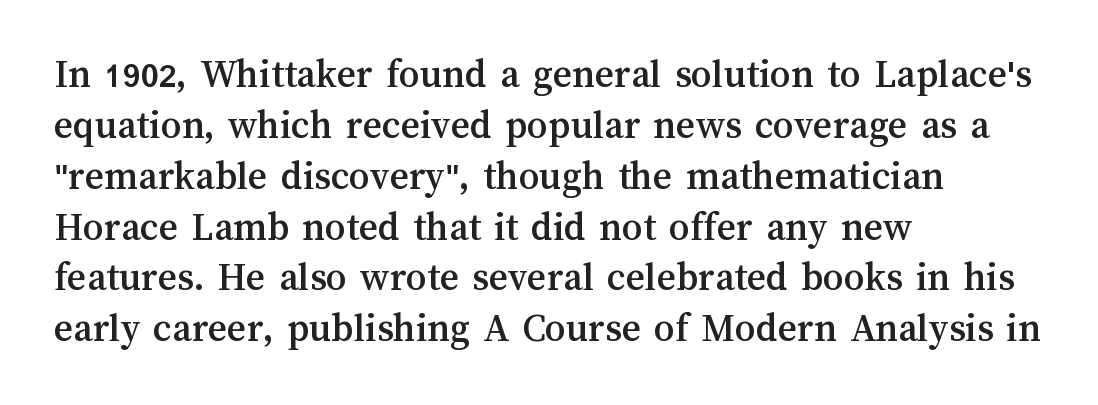
Rule under the text: the space is simply empty. These lines are rendered in a variable-pitch font. Spacing between characters is what you'd get straight out of the box. Horizontal alignment here is leftward, the default for most running prose.
